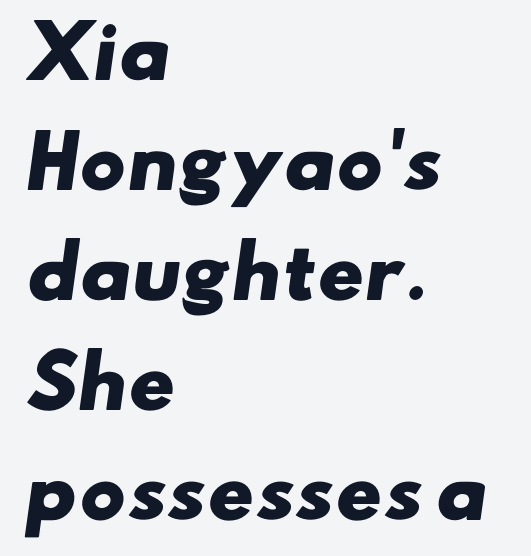
These lines are rendered in a variable-pitch font. Leading matches the norm, producing a regular column. This sample uses plain, unmodified letter spacing. Each glyph is drawn with heavy, bold strokes.
